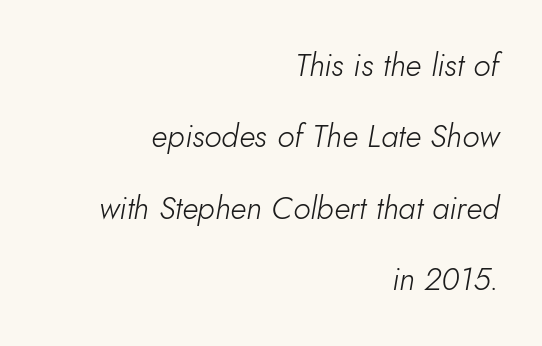
Q: Is the text bold? A: No.
Q: Is the text italic (slanted)? A: Yes, it leans right by about 10 degrees.
Q: Is the text underlined? A: No.
Q: How is the paragraph aligned? A: Right-aligned.
Q: Is the spacing between letters normal or unusually wide? A: Normal.
Q: Is the spacing between lines tight, normal or loose? A: Loose.
Q: Width (condensed, normal, or wide)? A: Normal.
Q: Stroke contrast? A: Low.
Q: x-height? A: Small.
Q: Monospaced? A: No.
